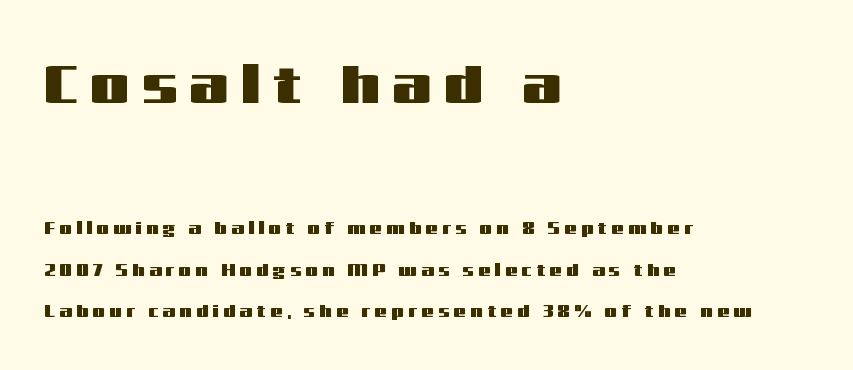
The letters stand upright; this is a roman face. This rendering widens character spacing well past its baseline value. The designer went with a sans here, leaving each stem footless. No word sits above an underline. You could not count columns in this text — the font is proportionally spaced. You could fit nearly another row in the gap between these rows.
